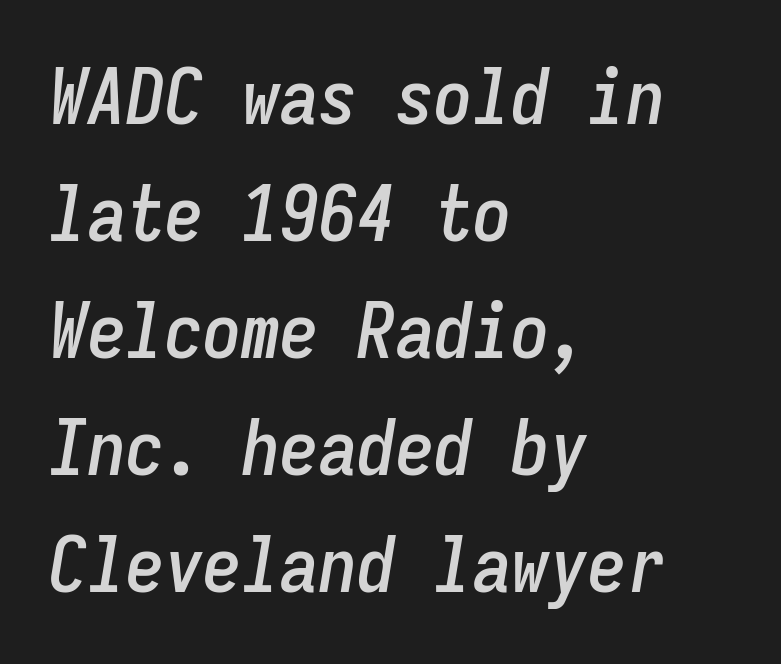
Q: Is the text italic (slanted)? A: Yes, it leans right by about 9 degrees.
Q: Is the text underlined? A: No.
Q: How is the paragraph aligned? A: Left-aligned.
Q: Is the spacing between letters normal or unusually wide? A: Normal.
Q: Is the spacing between lines tight, normal or loose? A: Normal.
Q: Width (condensed, normal, or wide)? A: Condensed.
Q: Stroke contrast? A: Low.
Q: x-height? A: Medium.
Q: Monospaced? A: Yes.
